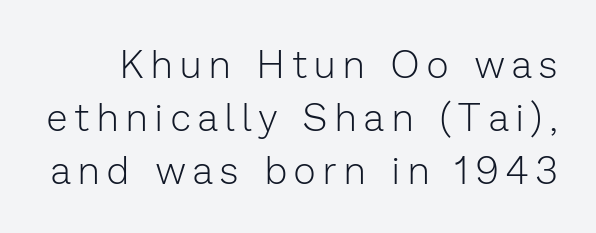
Q: Is the text bold? A: No.
Q: Is the text italic (slanted)? A: No, it is upright.
Q: Is the typeface a serif or a sans-serif typeface? A: Sans-serif.
Q: Is the text underlined? A: No.
Q: Is the spacing between letters normal or unusually wide? A: Unusually wide.
Q: Is the spacing between lines tight, normal or loose? A: Normal.
Q: Width (condensed, normal, or wide)? A: Normal.
Q: Stroke contrast? A: Low.
Q: x-height? A: Medium.
Q: Monospaced? A: No.
